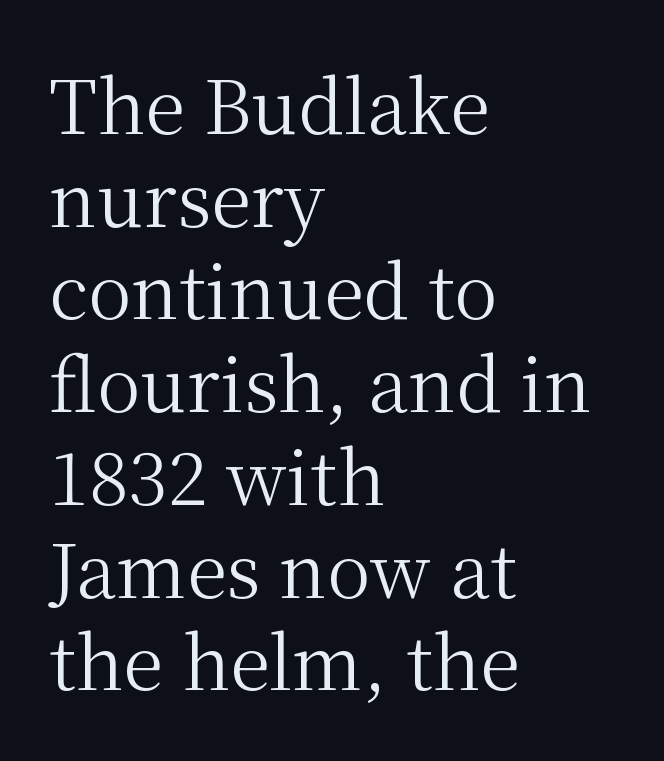
{"serif": "yes", "italic": "no", "bold": "no", "weight": "regular", "width": "normal", "stroke_contrast": "medium", "x_height": "medium", "monospaced": "no", "underline": "no", "align": "left", "line_spacing": "normal", "line_spacing_ratio": 1.27, "letter_spacing": "normal", "letter_spacing_em": 0.0, "glyph_px": 73}
